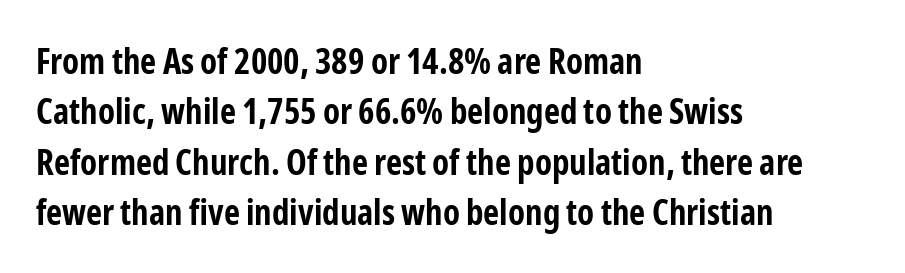
{"serif": "no", "italic": "no", "bold": "yes", "weight": "bold", "width": "condensed", "stroke_contrast": "low", "x_height": "medium", "monospaced": "no", "underline": "no", "align": "left", "line_spacing": "normal", "line_spacing_ratio": 1.44, "letter_spacing": "normal", "letter_spacing_em": 0.0, "glyph_px": 35}
